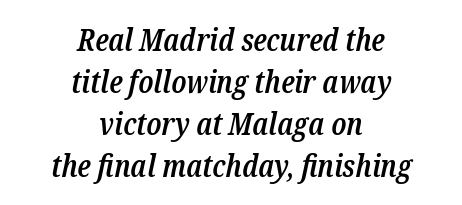
Q: Is the text bold? A: Semi-bold.
Q: Is the text italic (slanted)? A: Yes, it leans right by about 12 degrees.
Q: Is the typeface a serif or a sans-serif typeface? A: Serif.
Q: Is the text underlined? A: No.
Q: How is the paragraph aligned? A: Centered.
Q: Is the spacing between letters normal or unusually wide? A: Normal.
Q: Is the spacing between lines tight, normal or loose? A: Normal.
Q: Width (condensed, normal, or wide)? A: Condensed.
Q: Stroke contrast? A: Low.
Q: x-height? A: Medium.
Q: Monospaced? A: No.
